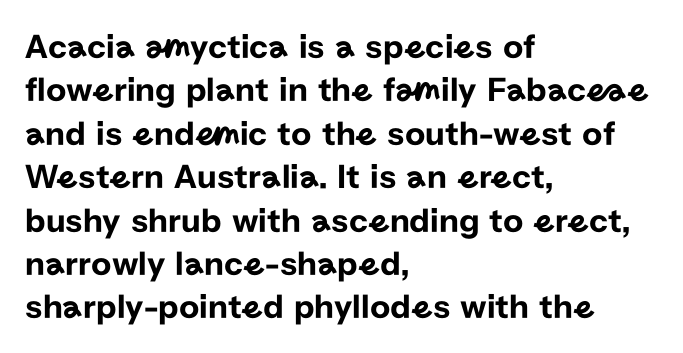
{"serif": "no", "italic": "no", "width": "normal", "stroke_contrast": "low", "x_height": "medium", "monospaced": "no", "underline": "no", "align": "left", "line_spacing_ratio": 1.24, "letter_spacing": "normal", "letter_spacing_em": 0.0, "glyph_px": 35}
